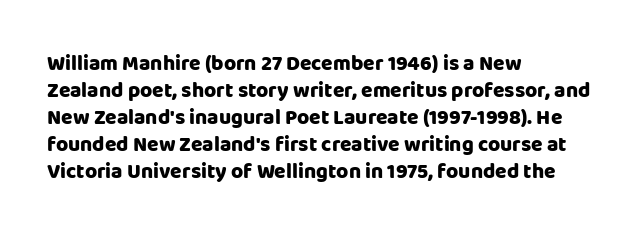
{"italic": "no", "bold": "yes", "underline": "no", "align": "left", "line_spacing": "normal", "line_spacing_ratio": 1.28, "letter_spacing": "normal", "letter_spacing_em": 0.0, "glyph_px": 21}
